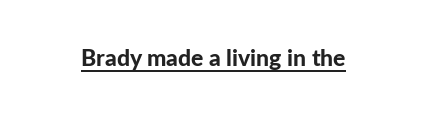
Q: Is the text bold? A: Yes.
Q: Is the text italic (slanted)? A: No, it is upright.
Q: Is the text underlined? A: Yes.
Q: Is the spacing between letters normal or unusually wide? A: Normal.
